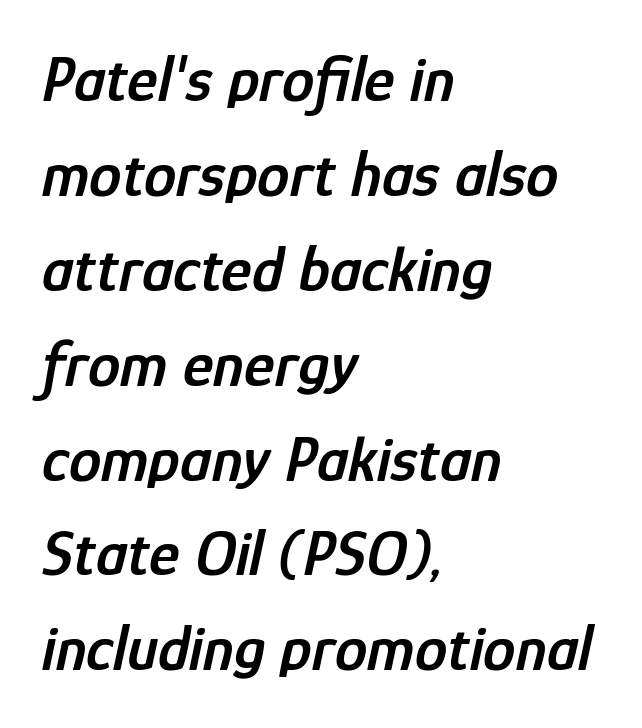
Q: Is the text bold? A: Semi-bold.
Q: Is the text italic (slanted)? A: Yes, it leans right by about 12 degrees.
Q: Is the text underlined? A: No.
Q: How is the paragraph aligned? A: Left-aligned.
Q: Is the spacing between letters normal or unusually wide? A: Normal.
Q: Is the spacing between lines tight, normal or loose? A: Normal.
Q: Width (condensed, normal, or wide)? A: Condensed.
Q: Stroke contrast? A: Low.
Q: x-height? A: Medium.
Q: Monospaced? A: No.
